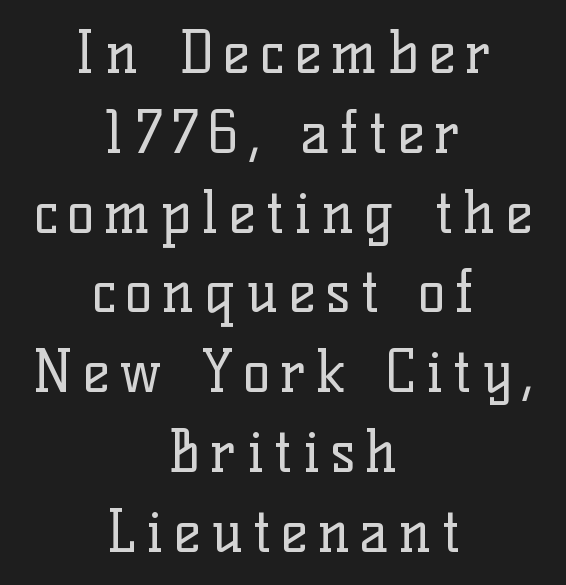
{"serif": "yes", "italic": "no", "bold": "no", "weight": "regular", "width": "normal", "stroke_contrast": "low", "x_height": "medium", "monospaced": "no", "underline": "no", "align": "center", "line_spacing": "normal", "line_spacing_ratio": 1.4, "glyph_px": 57}
